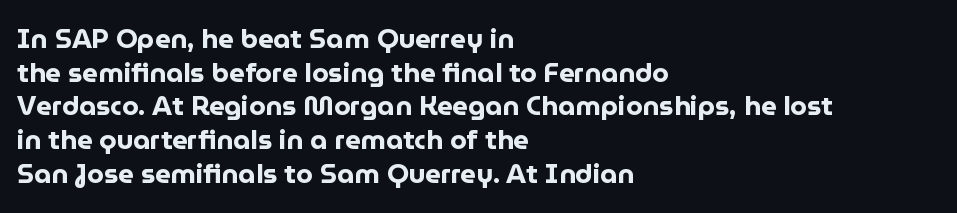
{"italic": "no", "bold": "yes", "underline": "no", "align": "left", "line_spacing": "normal", "line_spacing_ratio": 1.25, "letter_spacing": "normal", "letter_spacing_em": 0.0, "glyph_px": 27}
